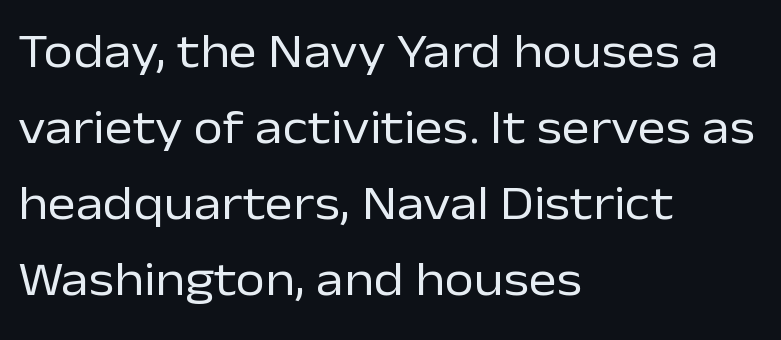
The specimen reads as upright at a glance. Is the stroke heavy? The answer is a plain regular-or-lighter. Any mark beneath the type? The region is blank. Interline gaps are of average width in this sample.
